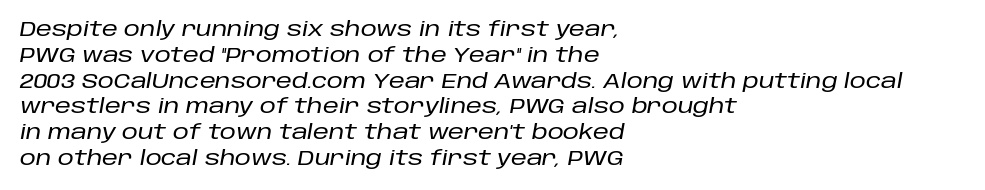
Q: Is the text italic (slanted)? A: Yes, it leans right by about 10 degrees.
Q: Is the text underlined? A: No.
Q: How is the paragraph aligned? A: Left-aligned.
Q: Is the spacing between letters normal or unusually wide? A: Normal.
Q: Is the spacing between lines tight, normal or loose? A: Normal.
